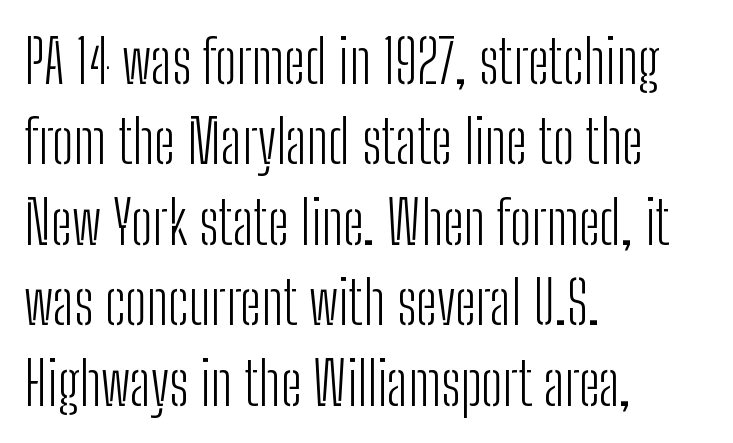
{"serif": "no", "italic": "no", "bold": "no", "weight": "light", "width": "condensed", "stroke_contrast": "low", "x_height": "medium", "monospaced": "no", "underline": "no", "align": "left", "line_spacing": "normal", "line_spacing_ratio": 1.34, "letter_spacing": "normal", "letter_spacing_em": 0.0, "glyph_px": 60}
